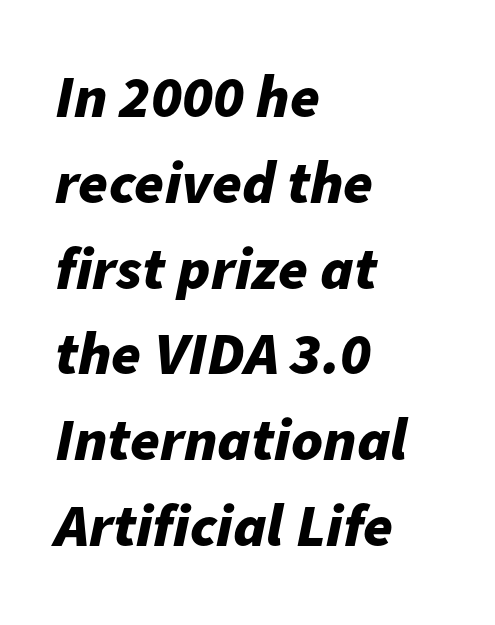
The image shows 60 px bold type, italic (leaning right); set left-aligned, normal line spacing (1.43x), normal letter spacing, not underlined; low stroke contrast and a medium x-height.
